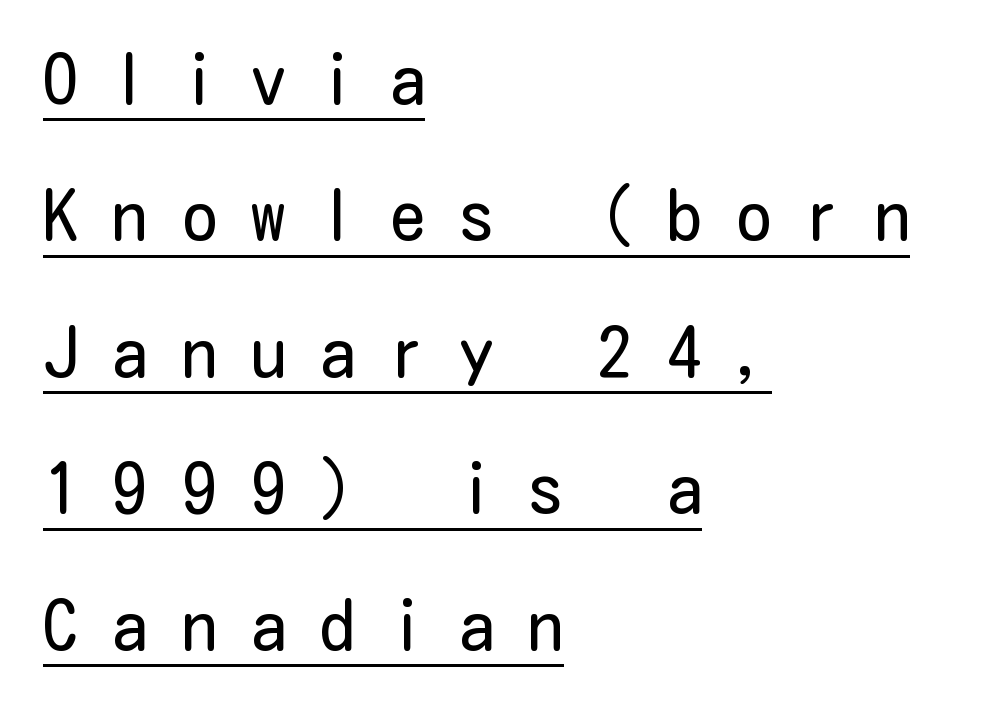
The image shows 70 px regular-weight, condensed sans-serif type, upright; set left-aligned, loose line spacing (1.95x), unusually wide letter spacing (+0.49 em), underlined; low stroke contrast and a medium x-height.
